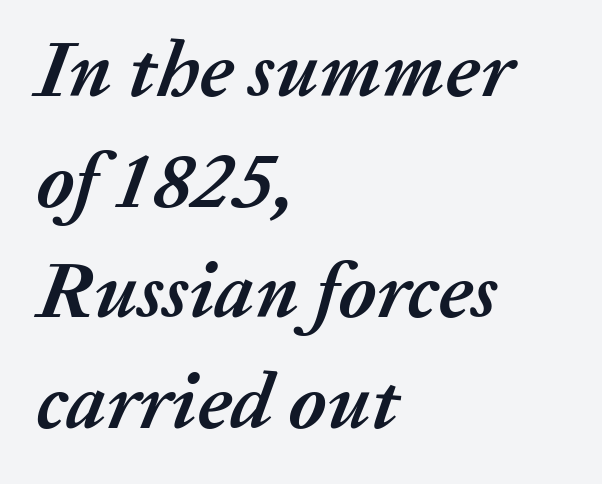
Q: Is the text bold? A: Yes.
Q: Is the text italic (slanted)? A: Yes, it leans right by about 20 degrees.
Q: Is the text underlined? A: No.
Q: How is the paragraph aligned? A: Left-aligned.
Q: Is the spacing between letters normal or unusually wide? A: Normal.
Q: Is the spacing between lines tight, normal or loose? A: Normal.
Q: Width (condensed, normal, or wide)? A: Normal.
Q: Stroke contrast? A: Medium.
Q: x-height? A: Medium.
Q: Monospaced? A: No.
